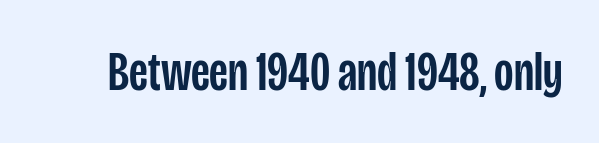
The image shows 56 px condensed sans-serif type, upright; set normal letter spacing, not underlined; low stroke contrast and a large x-height.
